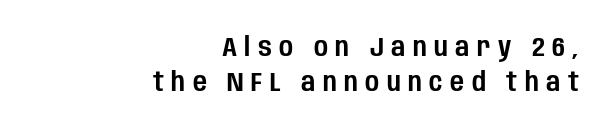
{"italic": "no", "underline": "no", "align": "right", "line_spacing": "normal", "line_spacing_ratio": 1.3, "letter_spacing": "wide", "letter_spacing_em": 0.28, "glyph_px": 27}
